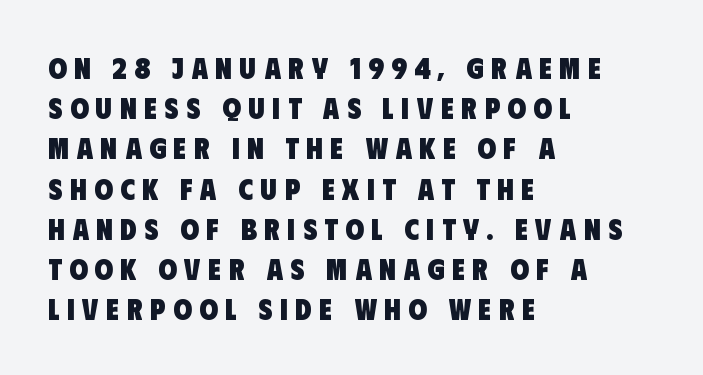
Descenders are the only things crossing below the line. A typesetter would call this leading conventional body-copy spacing. Every row of glyphs begins at an identical x-position on the left. Plenty of ink on the page — the face is bold. Students, note that the glyphs here are deliberately spaced far apart.
